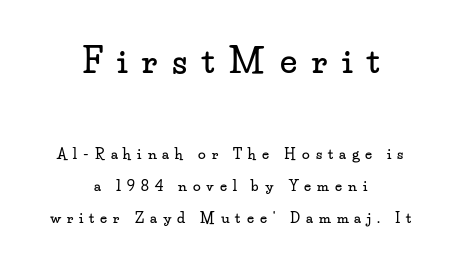
{"serif": "yes", "italic": "no", "width": "wide", "stroke_contrast": "low", "x_height": "small", "monospaced": "no", "underline": "no", "align": "center", "line_spacing": "loose", "line_spacing_ratio": 2.31, "letter_spacing": "wide", "letter_spacing_em": 0.43, "larger_block": "first", "size_ratio": 2.43, "glyph_px": 34}
